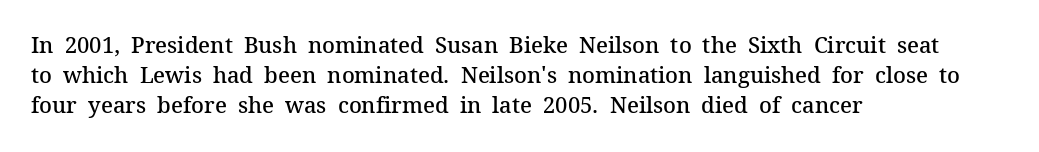
The rows are spaced the way most documents space them. Default kerning and tracking; the words read as compact shapes. Reading down the block, your eye returns to a fixed left position each line. The lettering stays uniformly vertical, giving the passage a roman look. Set as a demibold, roughly 600 on the weight scale.
